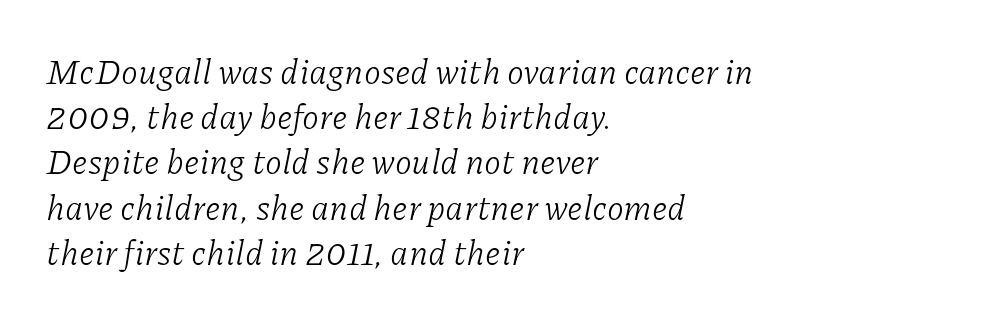
Q: Is the text bold? A: No.
Q: Is the text italic (slanted)? A: Yes, it leans right by about 11 degrees.
Q: Is the typeface a serif or a sans-serif typeface? A: Serif.
Q: Is the text underlined? A: No.
Q: How is the paragraph aligned? A: Left-aligned.
Q: Is the spacing between letters normal or unusually wide? A: Normal.
Q: Is the spacing between lines tight, normal or loose? A: Normal.
Q: Width (condensed, normal, or wide)? A: Normal.
Q: Stroke contrast? A: Low.
Q: x-height? A: Medium.
Q: Monospaced? A: No.
